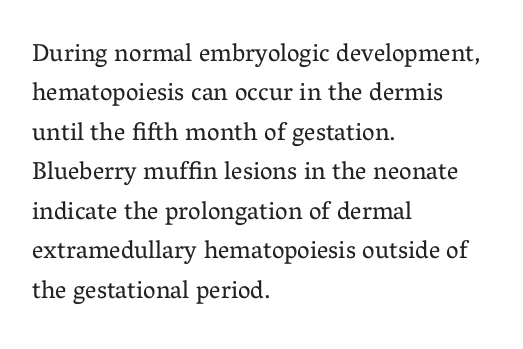
The image shows 25 px text type, upright; set left-aligned, normal line spacing (1.58x), normal letter spacing, not underlined.
